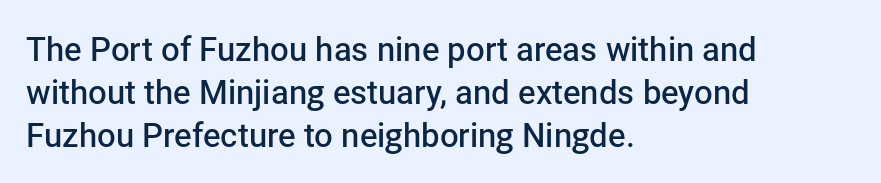
{"serif": "no", "italic": "no", "bold": "semi", "weight": "semibold", "width": "normal", "stroke_contrast": "low", "x_height": "medium", "monospaced": "no", "underline": "no", "align": "left", "line_spacing": "normal", "line_spacing_ratio": 1.31, "letter_spacing": "normal", "letter_spacing_em": 0.0, "glyph_px": 33}
